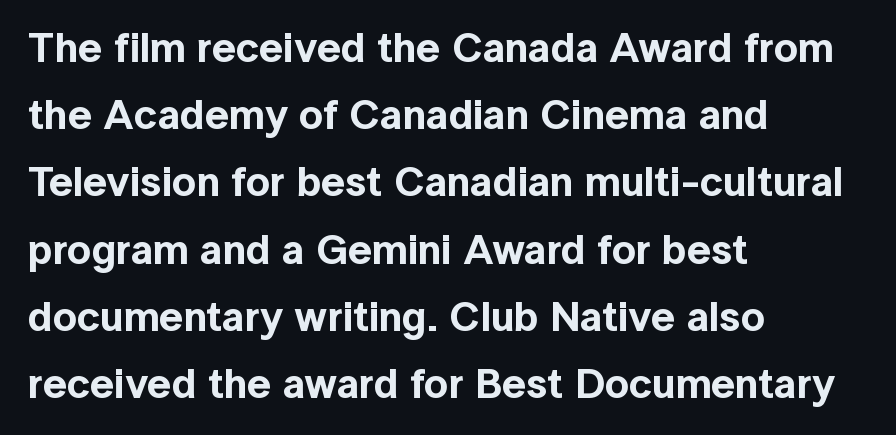
Q: Is the text italic (slanted)? A: No, it is upright.
Q: Is the typeface a serif or a sans-serif typeface? A: Sans-serif.
Q: Is the text underlined? A: No.
Q: How is the paragraph aligned? A: Left-aligned.
Q: Is the spacing between letters normal or unusually wide? A: Normal.
Q: Is the spacing between lines tight, normal or loose? A: Normal.
Q: Width (condensed, normal, or wide)? A: Normal.
Q: x-height? A: Medium.
Q: Monospaced? A: No.
